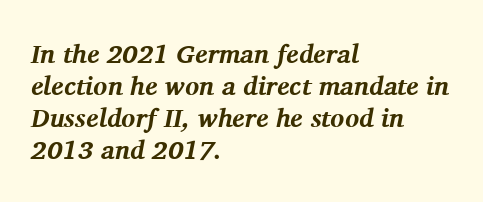
{"italic": "yes", "lean": "right", "slant_degrees": 11, "bold": "yes", "underline": "no", "align": "left", "line_spacing_ratio": 1.23, "letter_spacing": "normal", "letter_spacing_em": 0.0, "glyph_px": 26}
